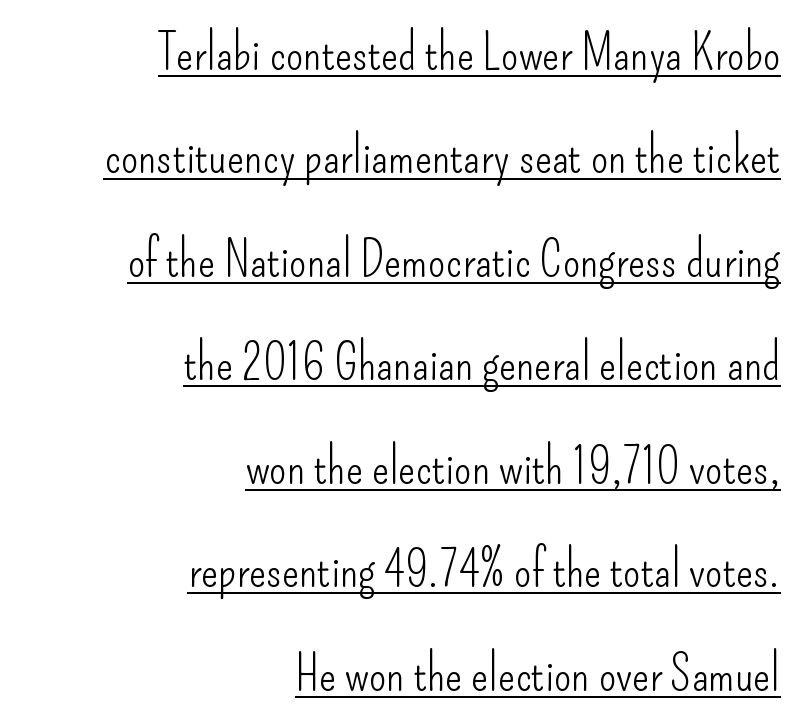
Tracking value appears to be zero — textbook default spacing. The strokes carry an ordinary text weight at most. The letters carry no serifs — their stems end cleanly without finishing strokes. Posture: vertical.
